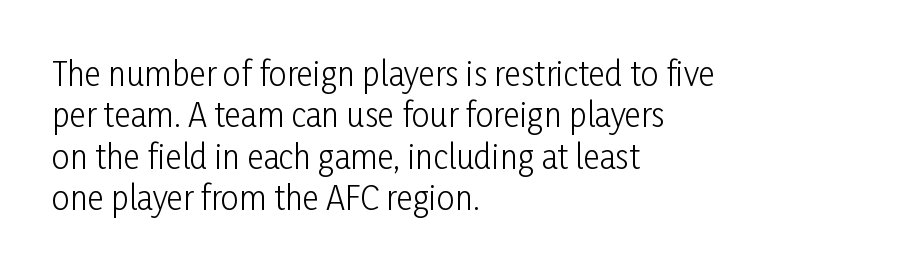
Q: Is the text bold? A: No.
Q: Is the text italic (slanted)? A: No, it is upright.
Q: Is the typeface a serif or a sans-serif typeface? A: Sans-serif.
Q: Is the text underlined? A: No.
Q: How is the paragraph aligned? A: Left-aligned.
Q: Is the spacing between letters normal or unusually wide? A: Normal.
Q: Is the spacing between lines tight, normal or loose? A: Normal.
Q: Width (condensed, normal, or wide)? A: Condensed.
Q: Stroke contrast? A: Low.
Q: x-height? A: Medium.
Q: Monospaced? A: No.
